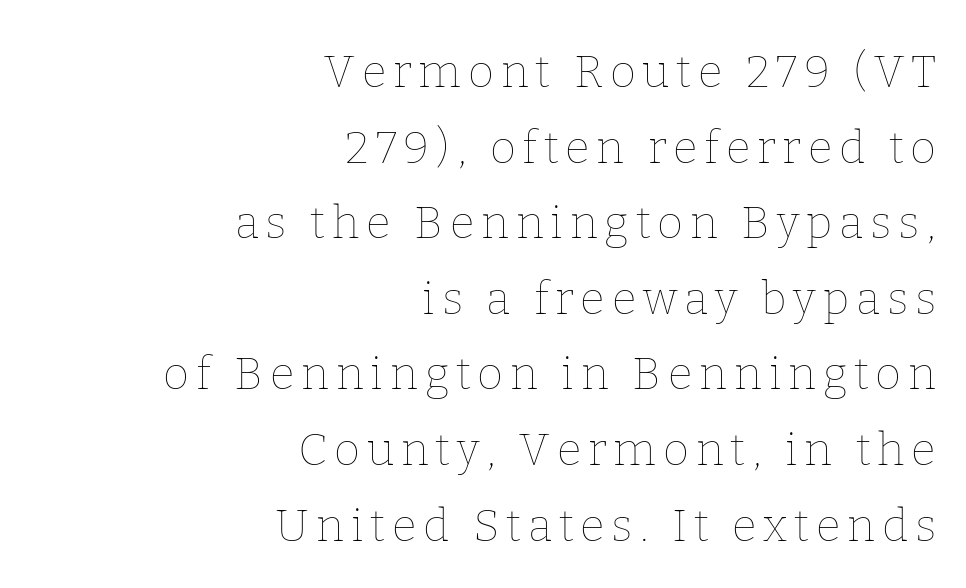
Stems and bowls with no extra thickness — not bold. You could not count columns in this text — the font is proportionally spaced. If you measured baseline to baseline, you'd find a middling distance. The string is rendered with underlining switched off.
